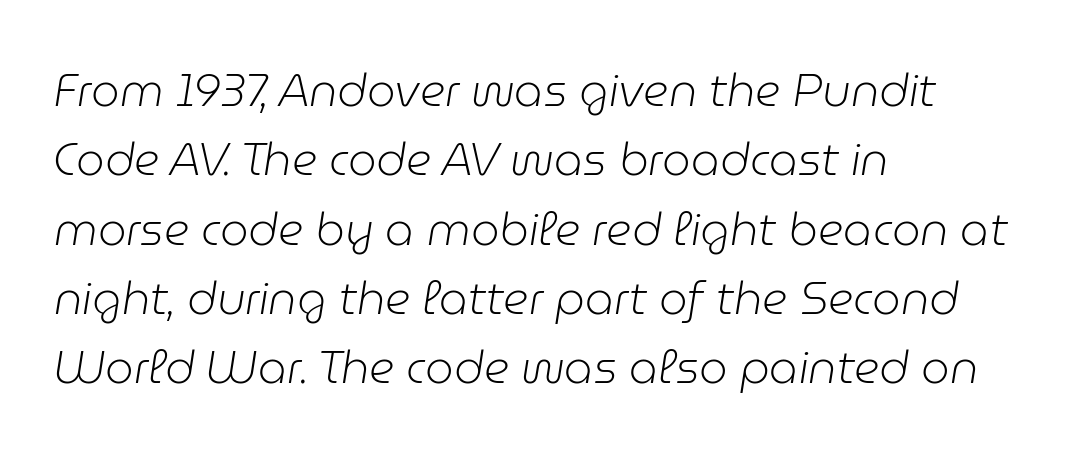
Q: Is the text bold? A: No.
Q: Is the text italic (slanted)? A: Yes, it leans right by about 9 degrees.
Q: Is the text underlined? A: No.
Q: How is the paragraph aligned? A: Left-aligned.
Q: Is the spacing between letters normal or unusually wide? A: Normal.
Q: Is the spacing between lines tight, normal or loose? A: Normal.
Q: Width (condensed, normal, or wide)? A: Normal.
Q: Stroke contrast? A: Low.
Q: x-height? A: Medium.
Q: Monospaced? A: No.
